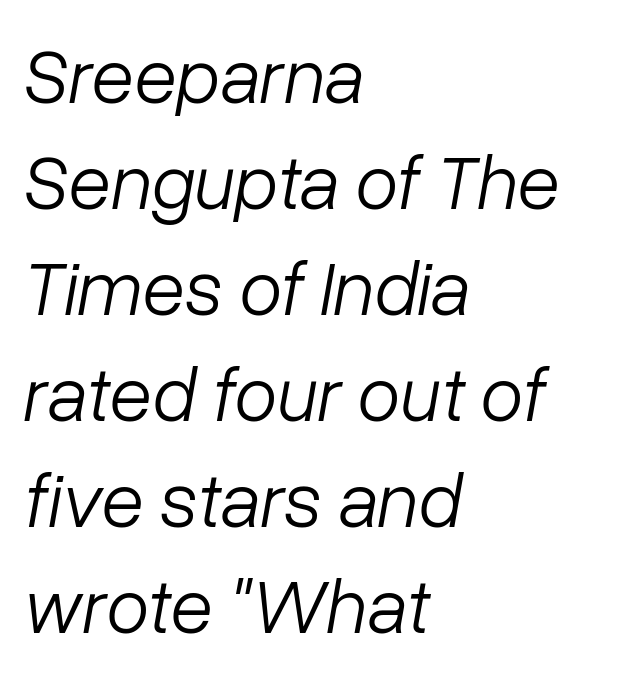
The rows are spaced the way most documents space them. You could not count columns in this text — the font is proportionally spaced. The face used here is rendered with its standard letterfit. Vertical stems look standard width or narrower in stroke.
